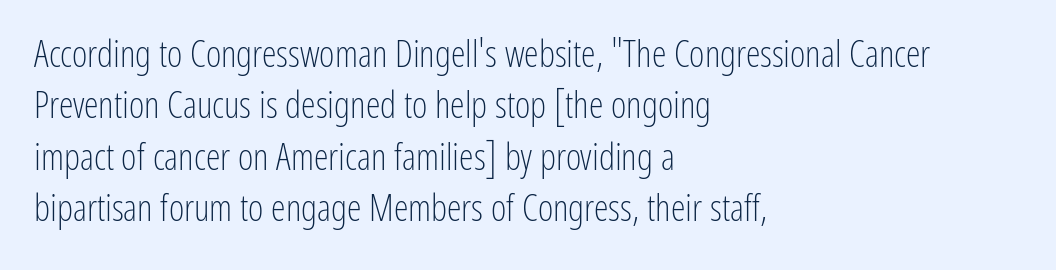
This is roman type, the default non-slanted kind. The gap between lines stays unmarked. The line texture is even and compact thanks to regular tracking. Vertically, the passage feels balanced, rows spaced as you'd expect. The rendering uses natural spacing where letterforms have individual widths.
